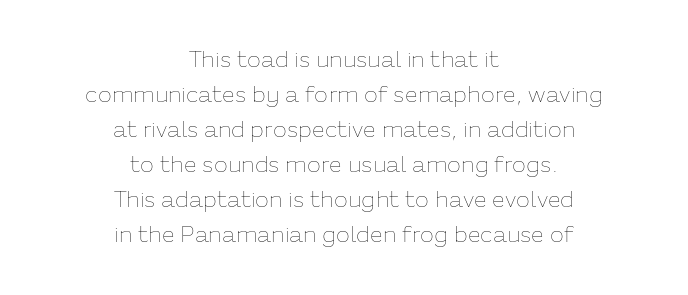
{"italic": "no", "bold": "no", "underline": "no", "align": "center", "line_spacing": "normal", "line_spacing_ratio": 1.52, "letter_spacing": "normal", "letter_spacing_em": 0.0, "glyph_px": 23}
